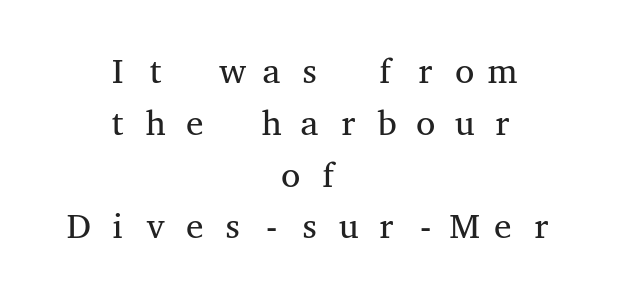
The image shows 35 px regular-weight, wide serif type, upright, monospaced; set centered, normal line spacing (1.48x), unusually wide letter spacing (+0.32 em), not underlined; medium stroke contrast and a medium x-height.
